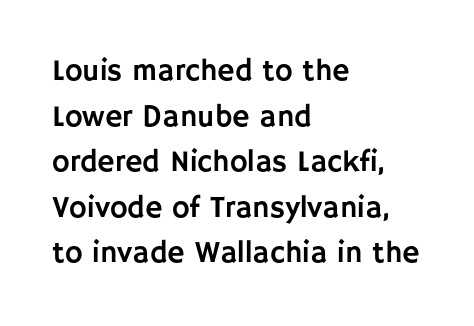
{"serif": "no", "italic": "no", "width": "normal", "stroke_contrast": "low", "x_height": "large", "monospaced": "no", "underline": "no", "align": "left", "line_spacing": "normal", "line_spacing_ratio": 1.52, "letter_spacing": "normal", "letter_spacing_em": 0.0, "glyph_px": 30}
